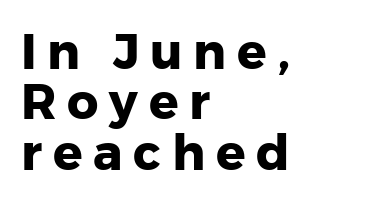
Q: Is the text bold? A: Yes.
Q: Is the text italic (slanted)? A: No, it is upright.
Q: Is the typeface a serif or a sans-serif typeface? A: Sans-serif.
Q: Is the text underlined? A: No.
Q: How is the paragraph aligned? A: Left-aligned.
Q: Is the spacing between letters normal or unusually wide? A: Unusually wide.
Q: Is the spacing between lines tight, normal or loose? A: Tight.
Q: Width (condensed, normal, or wide)? A: Normal.
Q: Stroke contrast? A: Low.
Q: x-height? A: Medium.
Q: Monospaced? A: No.
